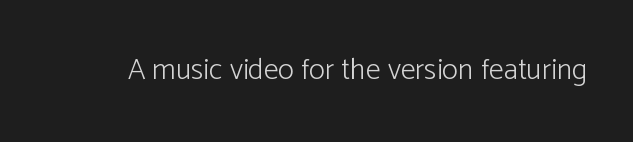
Q: Is the text bold? A: No.
Q: Is the text italic (slanted)? A: No, it is upright.
Q: Is the typeface a serif or a sans-serif typeface? A: Sans-serif.
Q: Is the text underlined? A: No.
Q: Is the spacing between letters normal or unusually wide? A: Normal.
Q: Width (condensed, normal, or wide)? A: Normal.
Q: Stroke contrast? A: Low.
Q: x-height? A: Medium.
Q: Monospaced? A: No.
